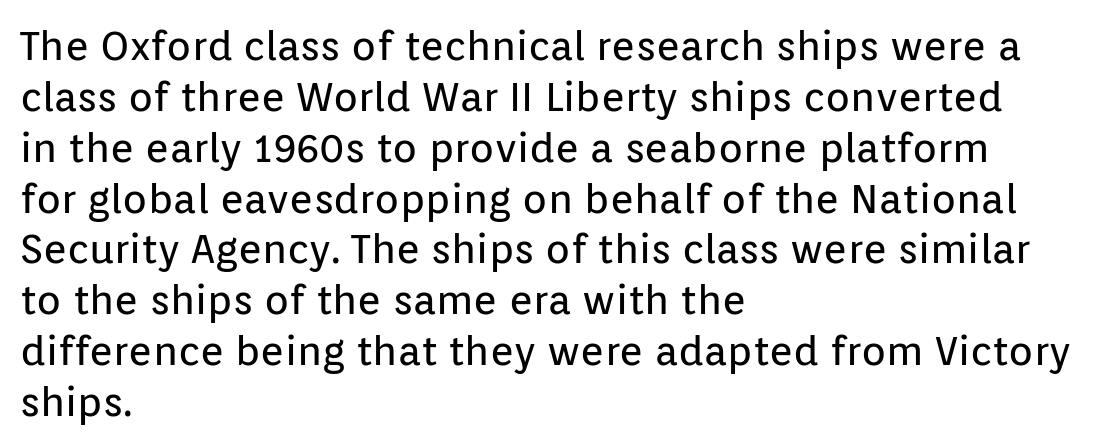
The image shows 41 px regular-weight sans-serif type, upright; set left-aligned, line spacing 1.24x, normal letter spacing, not underlined; low stroke contrast and a medium x-height.
